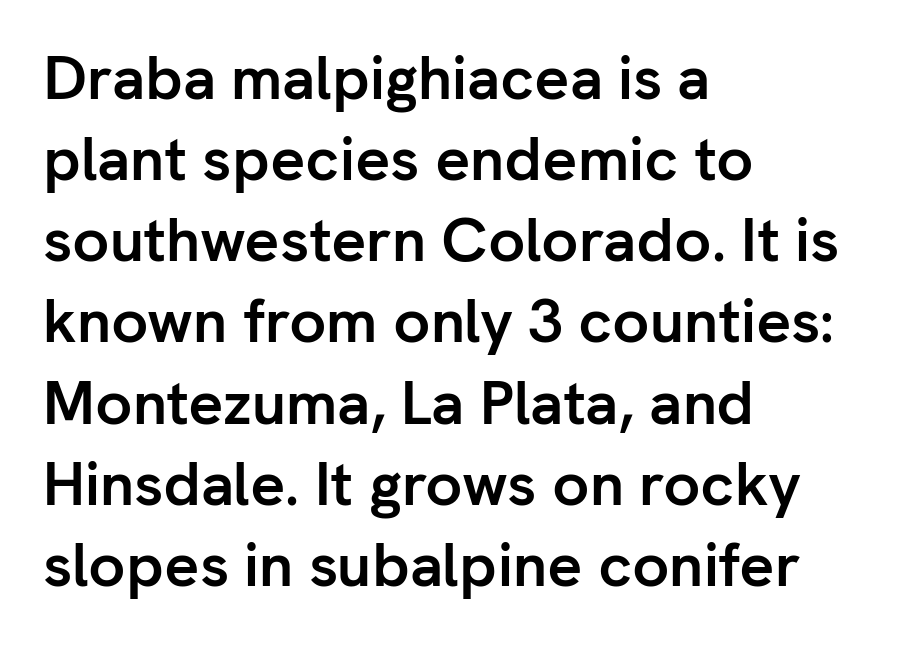
I'd describe the lettering as bold — thick and assertive. Think of a printed novel: that variable character pitch is what you see here. The vertical gap from one line to the next is medium. Do the letters lean? They stand straight. The text was rendered using a sans face with plain stroke endings.
